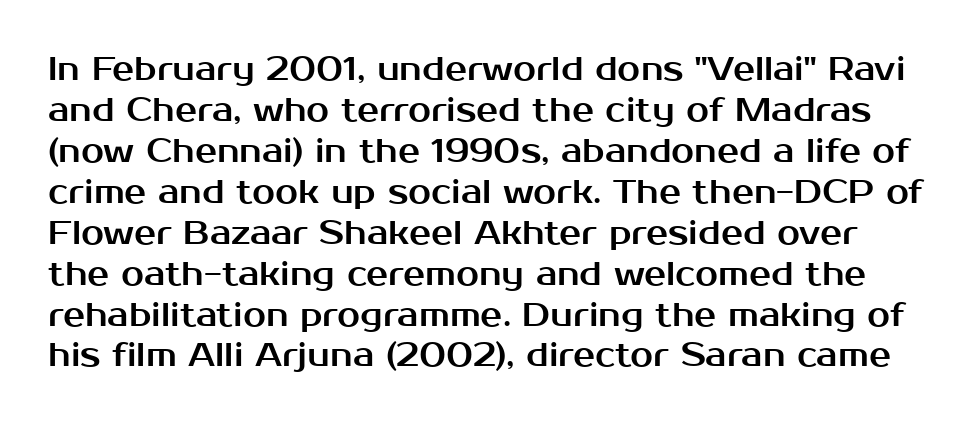
The image shows 33 px sans-serif type, upright; set line spacing 1.24x, normal letter spacing, not underlined; medium stroke contrast and a medium x-height.
